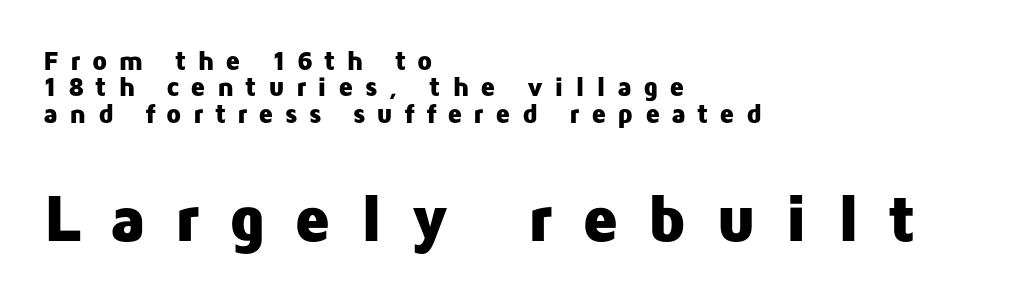
{"serif": "no", "italic": "no", "bold": "yes", "weight": "heavy", "width": "normal", "stroke_contrast": "low", "x_height": "medium", "monospaced": "no", "underline": "no", "align": "left", "line_spacing": "tight", "line_spacing_ratio": 0.98, "letter_spacing": "wide", "letter_spacing_em": 0.41, "larger_block": "second", "size_ratio": 2.48, "glyph_px": 67}
